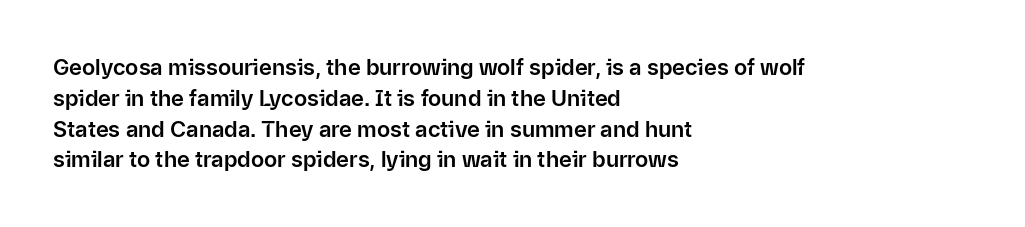
{"italic": "no", "underline": "no", "align": "left", "line_spacing": "normal", "line_spacing_ratio": 1.4, "letter_spacing": "normal", "letter_spacing_em": 0.0, "glyph_px": 22}
